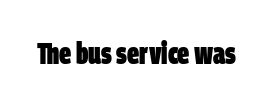
Q: Is the text bold? A: Yes.
Q: Is the typeface a serif or a sans-serif typeface? A: Sans-serif.
Q: Is the text underlined? A: No.
Q: Is the spacing between letters normal or unusually wide? A: Normal.
Q: Width (condensed, normal, or wide)? A: Condensed.
Q: Stroke contrast? A: Low.
Q: x-height? A: Large.
Q: Monospaced? A: No.
